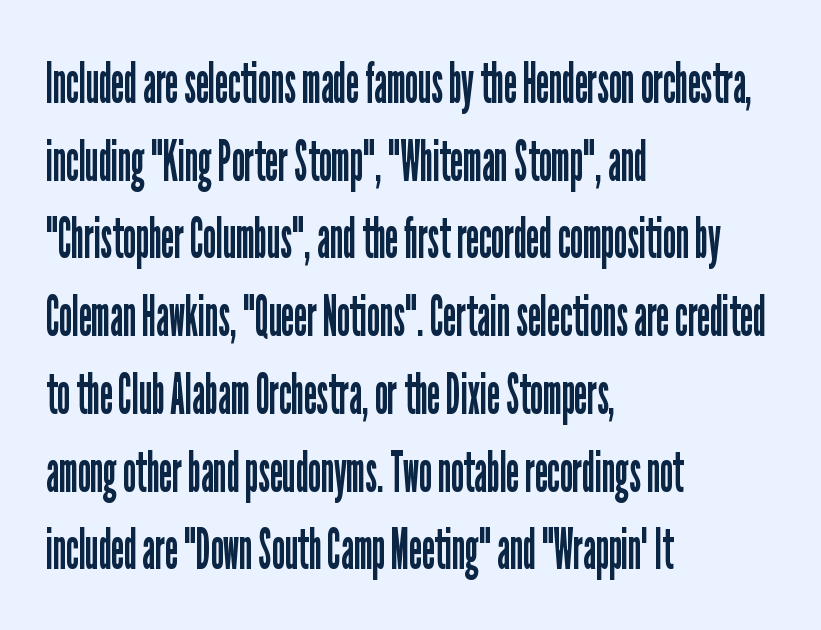
{"serif": "no", "italic": "no", "bold": "no", "weight": "regular", "width": "condensed", "stroke_contrast": "low", "x_height": "medium", "monospaced": "no", "underline": "no", "align": "left", "line_spacing": "normal", "line_spacing_ratio": 1.34, "letter_spacing": "normal", "letter_spacing_em": 0.0, "glyph_px": 58}
